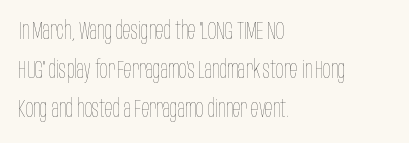
The image shows 25 px text type, upright; set left-aligned, normal line spacing (1.57x), normal letter spacing, not underlined.
